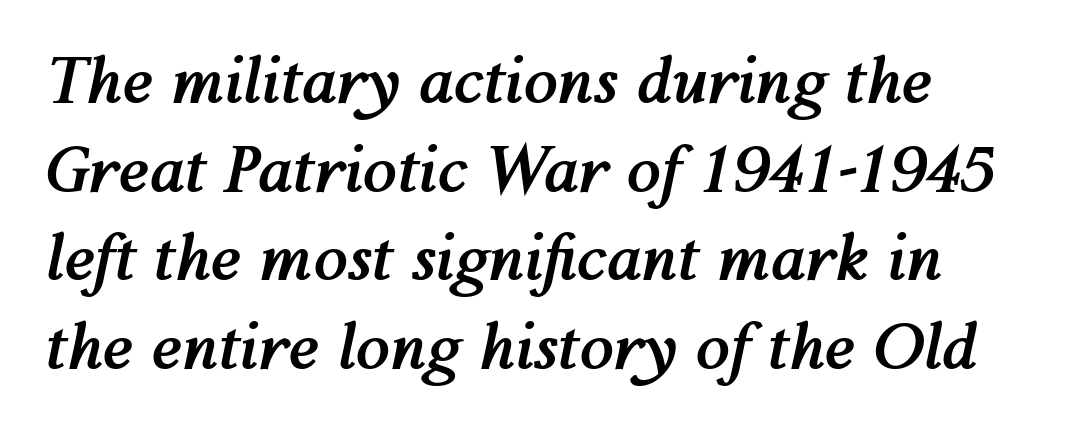
This sample has the flowing, uneven cadence of proportional lettering. Plain, unruled lines of type. Each new line begins a customary step beneath the previous one. Default kerning and tracking; the words read as compact shapes. Line beginnings align vertically; line endings do not. Does the lettering tilt? It does — this is italic.
